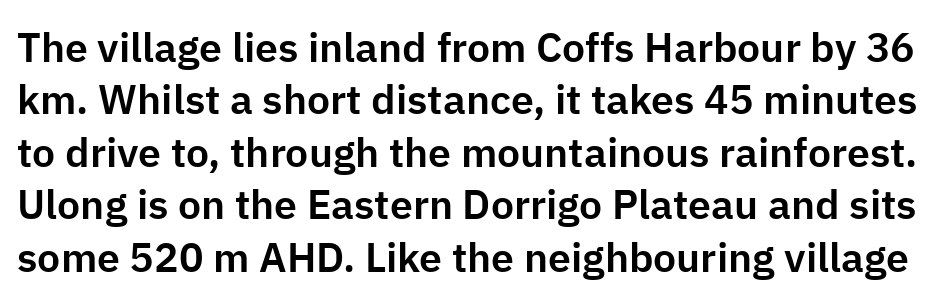
Q: Is the text italic (slanted)? A: No, it is upright.
Q: Is the typeface a serif or a sans-serif typeface? A: Sans-serif.
Q: Is the text underlined? A: No.
Q: Is the spacing between letters normal or unusually wide? A: Normal.
Q: Is the spacing between lines tight, normal or loose? A: Normal.
Q: Width (condensed, normal, or wide)? A: Normal.
Q: Stroke contrast? A: Low.
Q: x-height? A: Medium.
Q: Monospaced? A: No.
